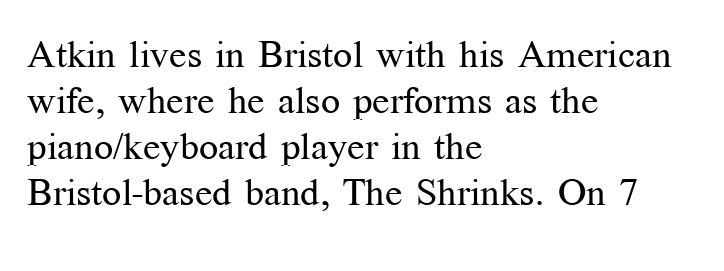
Q: Is the text bold? A: No.
Q: Is the text italic (slanted)? A: No, it is upright.
Q: Is the typeface a serif or a sans-serif typeface? A: Serif.
Q: Is the text underlined? A: No.
Q: How is the paragraph aligned? A: Left-aligned.
Q: Is the spacing between letters normal or unusually wide? A: Normal.
Q: Width (condensed, normal, or wide)? A: Normal.
Q: Stroke contrast? A: Medium.
Q: x-height? A: Medium.
Q: Monospaced? A: No.
